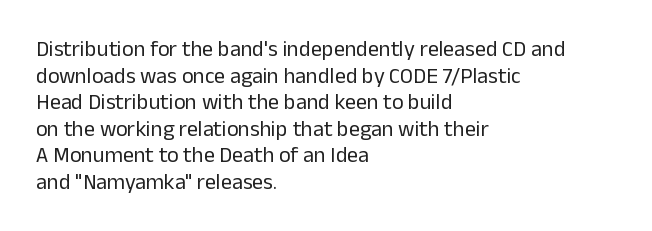
The face used here is rendered with its standard letterfit. The rag falls on the right side of this text block. The typeface has the unassuming heft of standard copy or less. Italic: no, the glyphs are upright roman.
